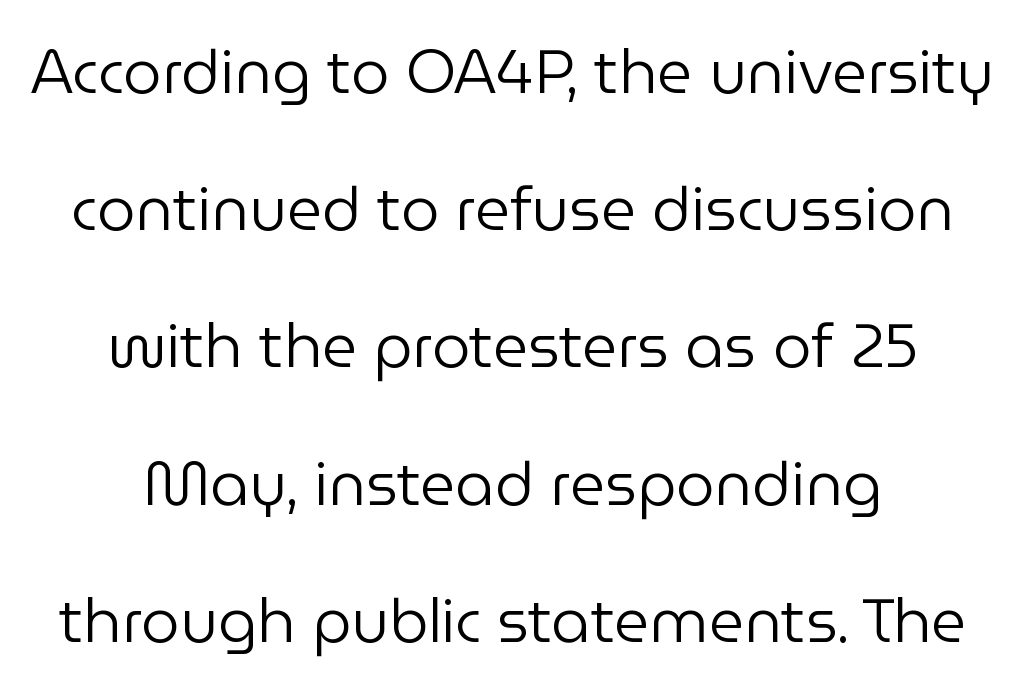
Each row of text sits above clean, open space. The block of text is sparse from top to bottom, with ample space between rows. If you folded the block vertically in half, each line would mirror itself in length. No italicization has been applied; the sample stays upright. The tracking reads as untouched default to a designer's eye.
